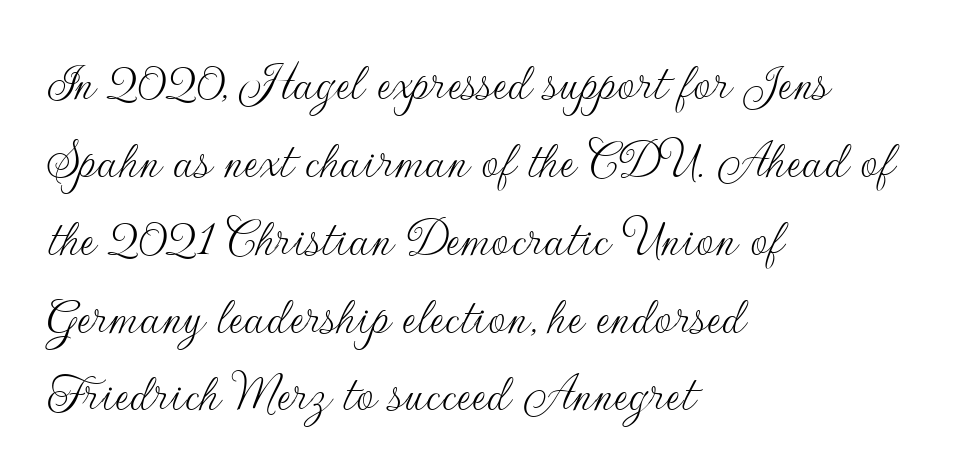
Only glyphs here, with clear space below each row. Horizontal alignment here is leftward, the default for most running prose. The block of text has a typical density, with ordinary space between rows. Character widths vary here, with narrow letters taking less room than wide ones.
